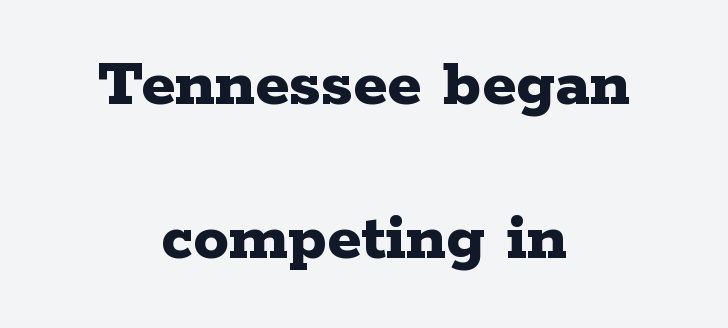
The block of text is sparse from top to bottom, with ample space between rows. Is this a sans? No — the strokes have serifs. Where is the straight margin? There isn't one; the lines are centered. Standard letterfit; no display-style spreading of the glyphs.
